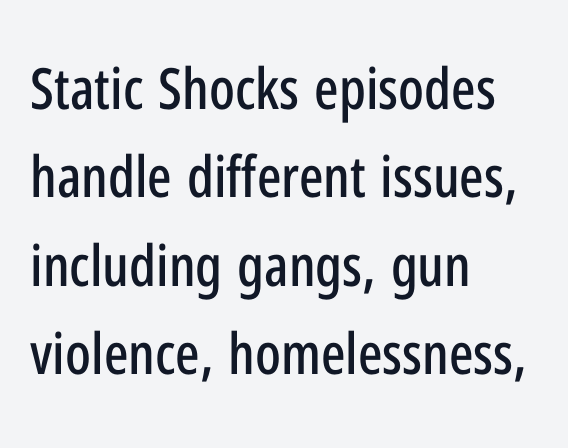
The lines are quadded left. Rows of type keep a routine distance in the vertical direction. Is this a fixed-width face? No — the glyphs have proportional, varying widths. Rule under the text: the space is simply empty. The face used here is a sans, in the tradition of grotesques and geometrics. Do the letters lean? They stand straight.
